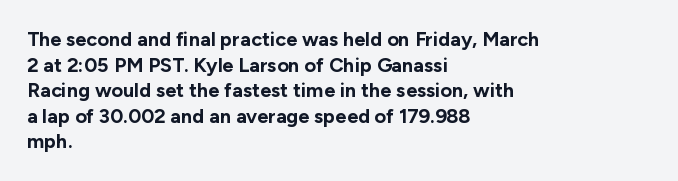
The image shows 20 px bold type, upright; set left-aligned, normal line spacing (1.28x), normal letter spacing, not underlined.
